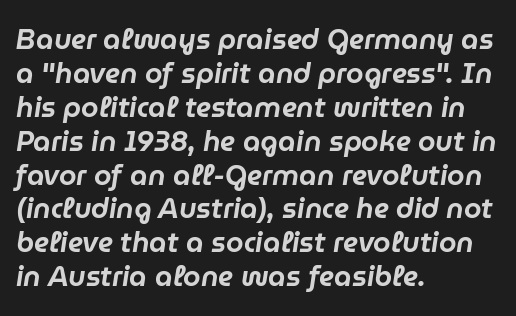
Q: Is the text italic (slanted)? A: Yes, it leans right by about 9 degrees.
Q: Is the text underlined? A: No.
Q: How is the paragraph aligned? A: Left-aligned.
Q: Is the spacing between letters normal or unusually wide? A: Normal.
Q: Width (condensed, normal, or wide)? A: Normal.
Q: Stroke contrast? A: Low.
Q: x-height? A: Medium.
Q: Monospaced? A: No.
